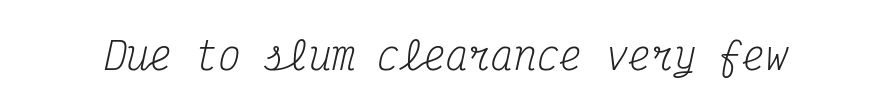
Q: Is the text bold? A: No.
Q: Is the text italic (slanted)? A: Yes, it leans right by about 12 degrees.
Q: Is the typeface a serif or a sans-serif typeface? A: Serif.
Q: Is the text underlined? A: No.
Q: Is the spacing between letters normal or unusually wide? A: Normal.
Q: Width (condensed, normal, or wide)? A: Condensed.
Q: Stroke contrast? A: Medium.
Q: x-height? A: Medium.
Q: Monospaced? A: Yes.
